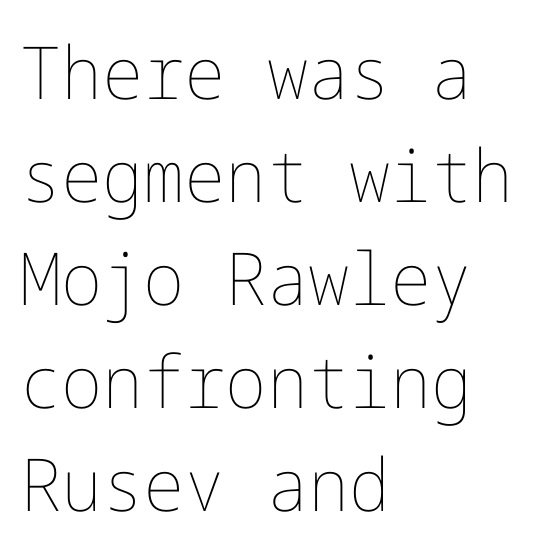
The image shows 73 px thin type, upright; set left-aligned, normal line spacing (1.41x), normal letter spacing, not underlined; low stroke contrast and a medium x-height.
